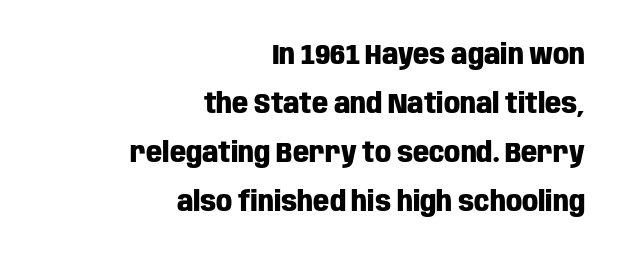
Q: Is the text bold? A: Yes.
Q: Is the text italic (slanted)? A: No, it is upright.
Q: Is the typeface a serif or a sans-serif typeface? A: Sans-serif.
Q: Is the text underlined? A: No.
Q: How is the paragraph aligned? A: Right-aligned.
Q: Is the spacing between letters normal or unusually wide? A: Normal.
Q: Width (condensed, normal, or wide)? A: Condensed.
Q: Stroke contrast? A: Low.
Q: x-height? A: Large.
Q: Monospaced? A: No.
